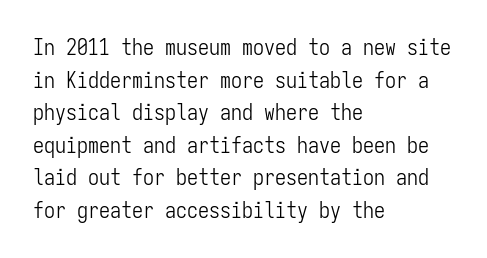
Rows of type keep a routine distance in the vertical direction. The space beneath each line is pristine and unruled. Which margin do the lines hug? The left one — the right edge is uneven. The letterforms sit shoulder to shoulder at normal distance.
